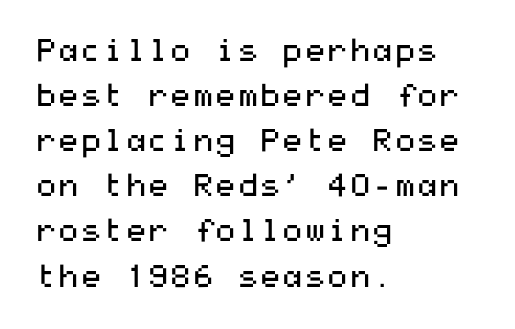
{"serif": "no", "italic": "no", "bold": "no", "weight": "regular", "width": "wide", "stroke_contrast": "medium", "x_height": "medium", "underline": "no", "align": "left", "line_spacing": "normal", "line_spacing_ratio": 1.41, "letter_spacing": "normal", "letter_spacing_em": 0.0, "glyph_px": 32}
